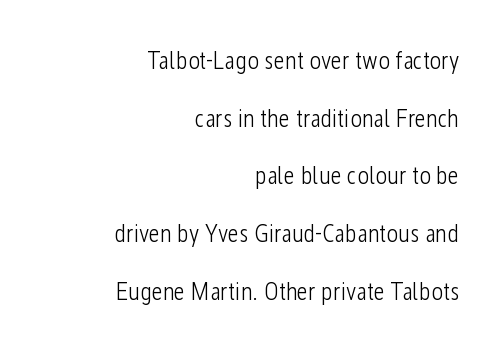
Q: Is the text bold? A: No.
Q: Is the text italic (slanted)? A: No, it is upright.
Q: Is the text underlined? A: No.
Q: How is the paragraph aligned? A: Right-aligned.
Q: Is the spacing between letters normal or unusually wide? A: Normal.
Q: Is the spacing between lines tight, normal or loose? A: Loose.
